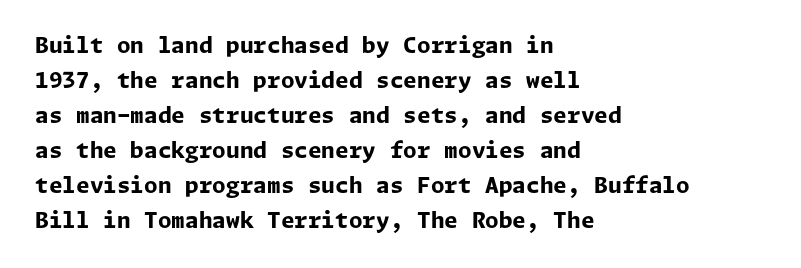
Q: Is the text bold? A: Yes.
Q: Is the text italic (slanted)? A: No, it is upright.
Q: Is the text underlined? A: No.
Q: How is the paragraph aligned? A: Left-aligned.
Q: Is the spacing between letters normal or unusually wide? A: Normal.
Q: Is the spacing between lines tight, normal or loose? A: Normal.
